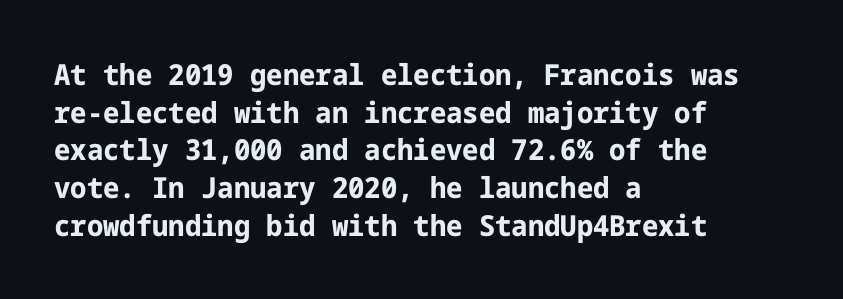
Q: Is the text bold? A: Yes.
Q: Is the text italic (slanted)? A: No, it is upright.
Q: Is the typeface a serif or a sans-serif typeface? A: Sans-serif.
Q: Is the text underlined? A: No.
Q: How is the paragraph aligned? A: Left-aligned.
Q: Is the spacing between letters normal or unusually wide? A: Normal.
Q: Is the spacing between lines tight, normal or loose? A: Normal.
Q: Width (condensed, normal, or wide)? A: Normal.
Q: Stroke contrast? A: Low.
Q: x-height? A: Medium.
